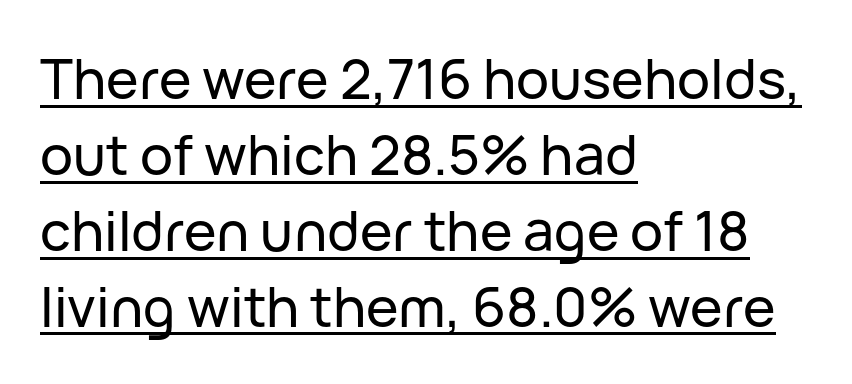
{"serif": "no", "italic": "no", "width": "normal", "stroke_contrast": "low", "x_height": "medium", "monospaced": "no", "underline": "yes", "align": "left", "line_spacing": "normal", "line_spacing_ratio": 1.38, "letter_spacing": "normal", "letter_spacing_em": 0.0, "glyph_px": 55}
